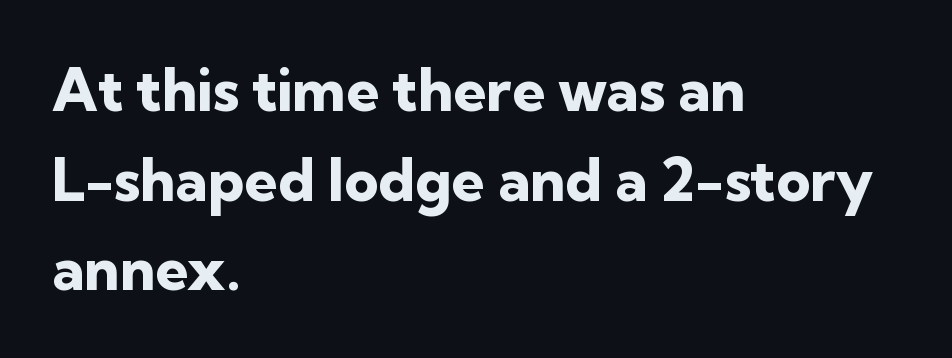
The image shows 59 px heavy sans-serif type, upright; set left-aligned, normal line spacing (1.52x), normal letter spacing, not underlined; low stroke contrast and a medium x-height.
